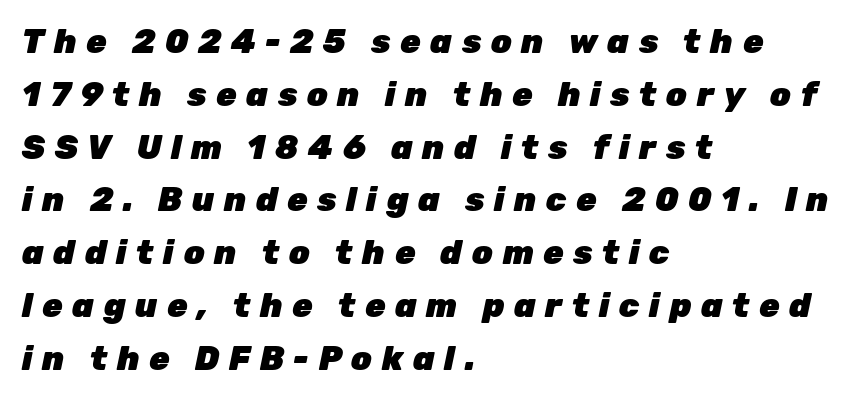
The image shows 33 px heavy type, italic (leaning right); set left-aligned, normal line spacing (1.6x), unusually wide letter spacing (+0.29 em), not underlined; low stroke contrast and a medium x-height.
